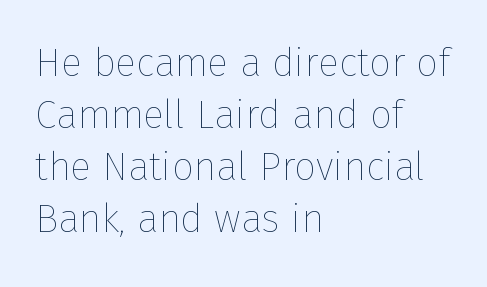
The image shows 39 px thin type, upright; set left-aligned, normal line spacing (1.33x), normal letter spacing, not underlined; low stroke contrast and a medium x-height.
